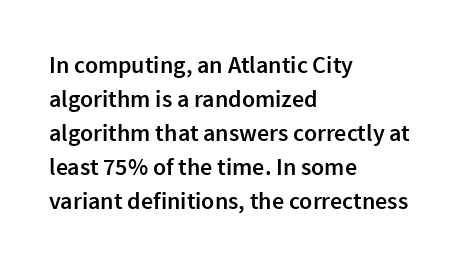
Q: Is the text bold? A: Semi-bold.
Q: Is the text italic (slanted)? A: No, it is upright.
Q: Is the text underlined? A: No.
Q: How is the paragraph aligned? A: Left-aligned.
Q: Is the spacing between letters normal or unusually wide? A: Normal.
Q: Is the spacing between lines tight, normal or loose? A: Normal.
